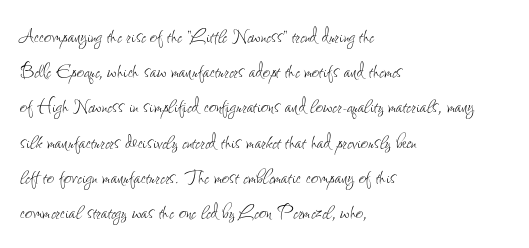
{"bold": "no", "underline": "no", "align": "left", "line_spacing": "normal", "line_spacing_ratio": 1.41, "letter_spacing": "normal", "letter_spacing_em": 0.0, "glyph_px": 25}
